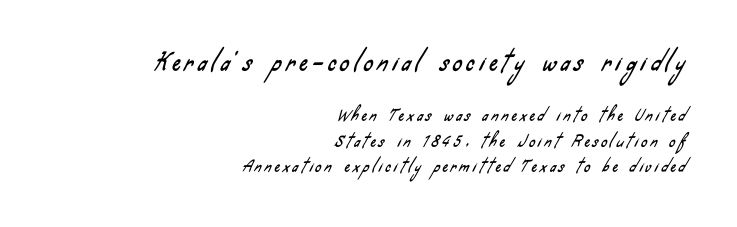
A student would call this right alignment; a typographer would say flush right, rag left. Honestly, the row spacing looks completely unremarkable. Someone cranked the tracking dial way up on this one. A bare baseline throughout the passage. Two sizes are in play, and the larger belongs to the first block.
